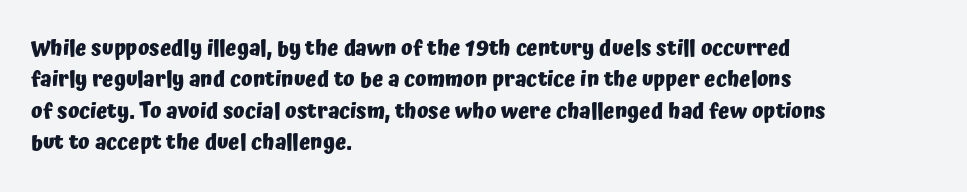
The image shows 21 px bold type, upright; set left-aligned, normal line spacing (1.5x), normal letter spacing, not underlined.
